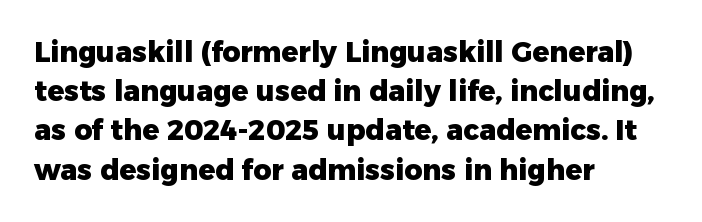
The image shows 28 px heavy sans-serif type, upright; set left-aligned, normal line spacing (1.4x), normal letter spacing, not underlined; low stroke contrast and a medium x-height.
